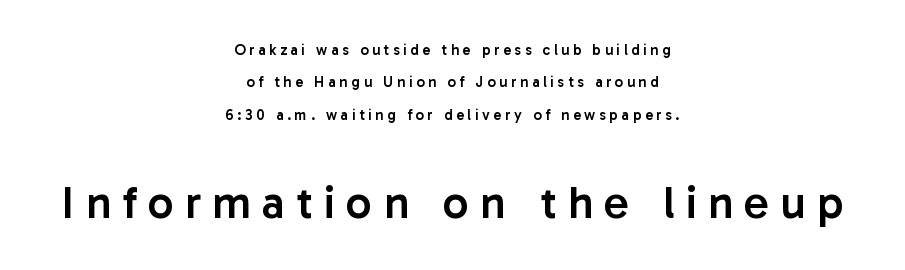
The image shows 46 px semibold sans-serif type, upright; set centered, loose line spacing (2.16x), unusually wide letter spacing (+0.24 em), not underlined; the second (bottom) block is 3.07x larger; low stroke contrast and a medium x-height.
